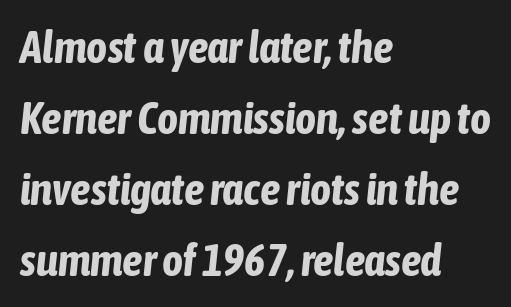
Nothing unusual about the tracking: characters are spaced as the font intends. Proportional: the letters do not fall into vertical columns. Line starts are locked; line ends wander. Looking at the ascenders, they clearly lean.
